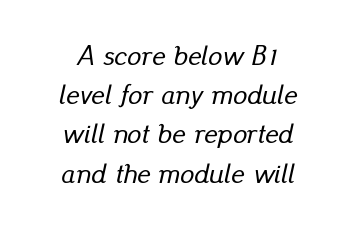
{"italic": "yes", "lean": "right", "slant_degrees": 13, "width": "normal", "stroke_contrast": "low", "x_height": "small", "monospaced": "no", "underline": "no", "align": "center", "line_spacing": "normal", "line_spacing_ratio": 1.4, "letter_spacing": "normal", "letter_spacing_em": 0.0, "glyph_px": 28}
